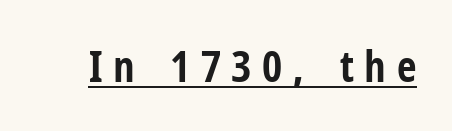
Q: Is the text bold? A: Yes.
Q: Is the text italic (slanted)? A: No, it is upright.
Q: Is the typeface a serif or a sans-serif typeface? A: Sans-serif.
Q: Is the text underlined? A: Yes.
Q: Is the spacing between letters normal or unusually wide? A: Unusually wide.
Q: Width (condensed, normal, or wide)? A: Condensed.
Q: Stroke contrast? A: Low.
Q: x-height? A: Medium.
Q: Monospaced? A: No.
